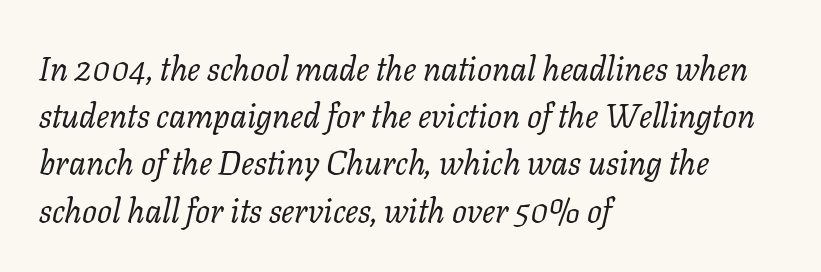
{"serif": "yes", "italic": "yes", "lean": "right", "slant_degrees": 11, "bold": "no", "weight": "regular", "width": "normal", "stroke_contrast": "low", "x_height": "medium", "monospaced": "no", "underline": "no", "align": "left", "line_spacing": "normal", "line_spacing_ratio": 1.43, "letter_spacing": "normal", "letter_spacing_em": 0.0, "glyph_px": 33}
